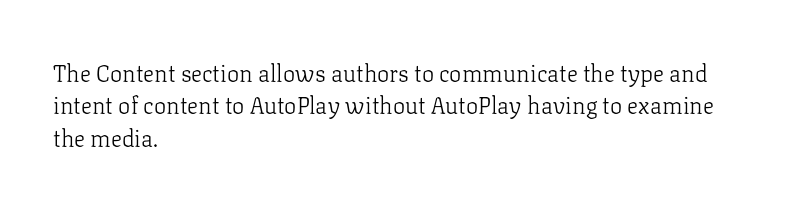
The image shows 23 px text type, upright; set left-aligned, normal line spacing (1.41x), normal letter spacing, not underlined.
